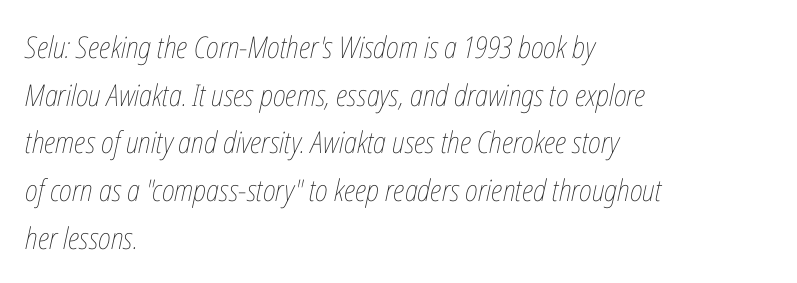
The image shows 30 px thin, condensed type, italic (leaning right); set left-aligned, normal line spacing (1.59x), normal letter spacing, not underlined; low stroke contrast and a medium x-height.
